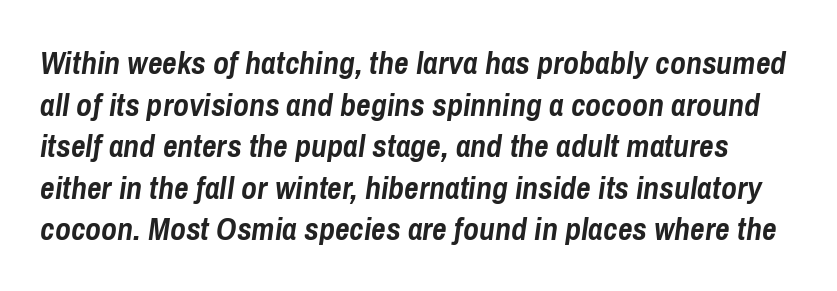
{"italic": "yes", "lean": "right", "slant_degrees": 8, "bold": "yes", "weight": "semibold", "width": "condensed", "stroke_contrast": "low", "x_height": "medium", "monospaced": "no", "underline": "no", "line_spacing": "normal", "line_spacing_ratio": 1.3, "letter_spacing": "normal", "letter_spacing_em": 0.0, "glyph_px": 32}
